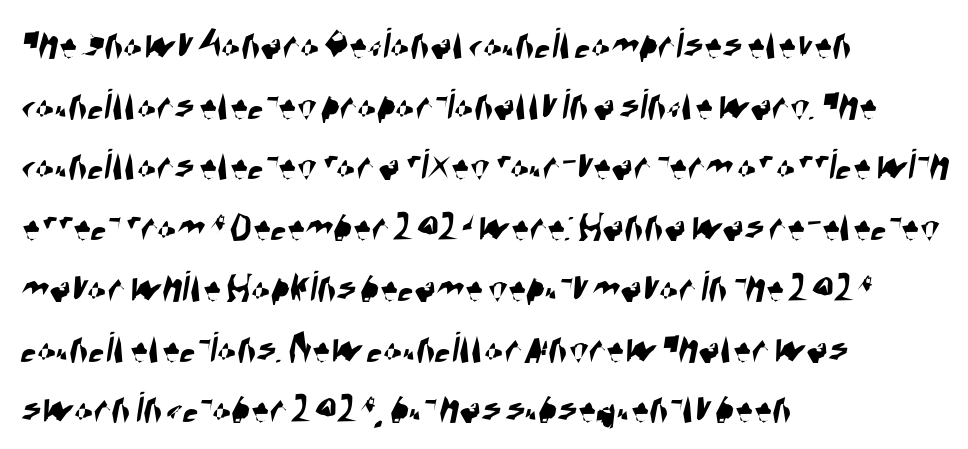
{"serif": "no", "width": "condensed", "stroke_contrast": "high", "x_height": "large", "monospaced": "no", "underline": "no", "align": "left", "line_spacing": "normal", "line_spacing_ratio": 1.35, "letter_spacing": "normal", "letter_spacing_em": 0.0, "glyph_px": 45}
